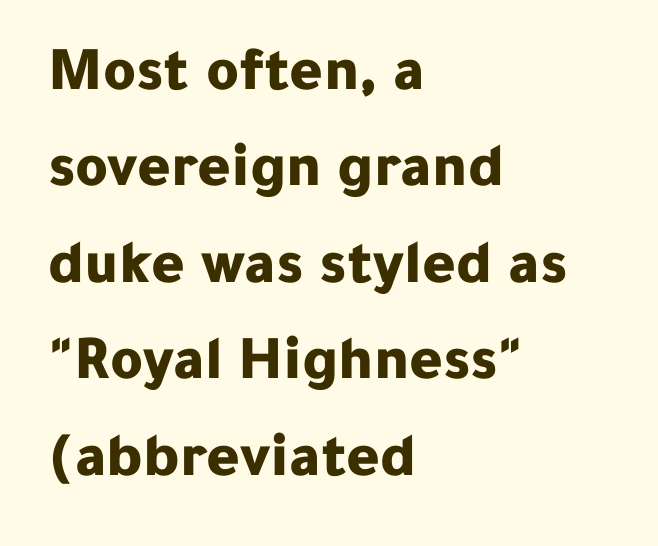
Q: Is the text bold? A: Yes.
Q: Is the text italic (slanted)? A: No, it is upright.
Q: Is the typeface a serif or a sans-serif typeface? A: Sans-serif.
Q: Is the text underlined? A: No.
Q: How is the paragraph aligned? A: Left-aligned.
Q: Is the spacing between letters normal or unusually wide? A: Normal.
Q: Is the spacing between lines tight, normal or loose? A: Normal.
Q: Width (condensed, normal, or wide)? A: Normal.
Q: Stroke contrast? A: Low.
Q: x-height? A: Medium.
Q: Monospaced? A: No.
